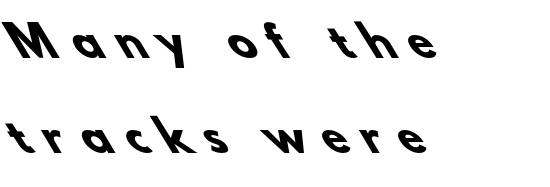
The image shows 41 px heavy sans-serif type; set left-aligned, loose line spacing (2.31x), unusually wide letter spacing (+0.38 em), not underlined; low stroke contrast and a small x-height.
